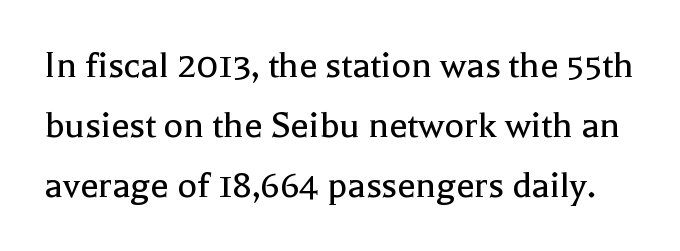
{"serif": "yes", "italic": "no", "bold": "no", "weight": "regular", "width": "normal", "x_height": "medium", "monospaced": "no", "underline": "no", "line_spacing": "normal", "line_spacing_ratio": 1.46, "letter_spacing": "normal", "letter_spacing_em": 0.0, "glyph_px": 41}
